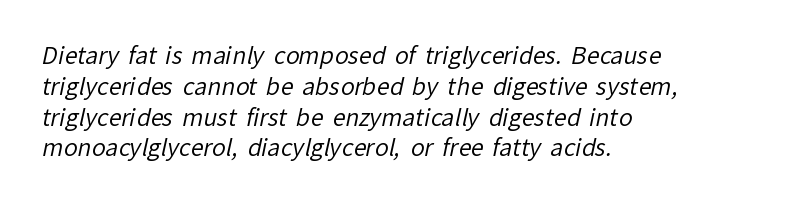
{"bold": "no", "underline": "no", "align": "left", "line_spacing": "normal", "line_spacing_ratio": 1.34, "letter_spacing": "normal", "letter_spacing_em": 0.0, "glyph_px": 23}
